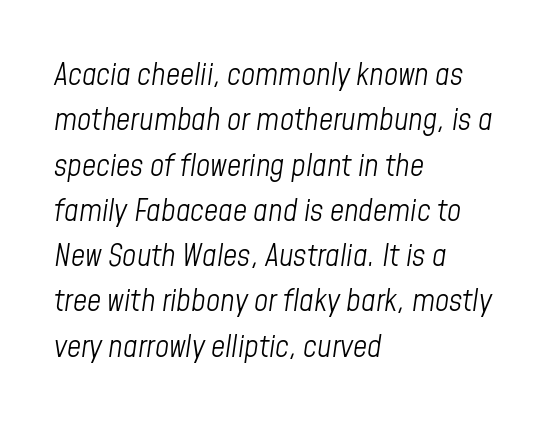
Q: Is the text bold? A: No.
Q: Is the text italic (slanted)? A: Yes, it leans right by about 8 degrees.
Q: Is the text underlined? A: No.
Q: How is the paragraph aligned? A: Left-aligned.
Q: Is the spacing between letters normal or unusually wide? A: Normal.
Q: Is the spacing between lines tight, normal or loose? A: Normal.
Q: Width (condensed, normal, or wide)? A: Condensed.
Q: Stroke contrast? A: Low.
Q: x-height? A: Medium.
Q: Monospaced? A: No.
